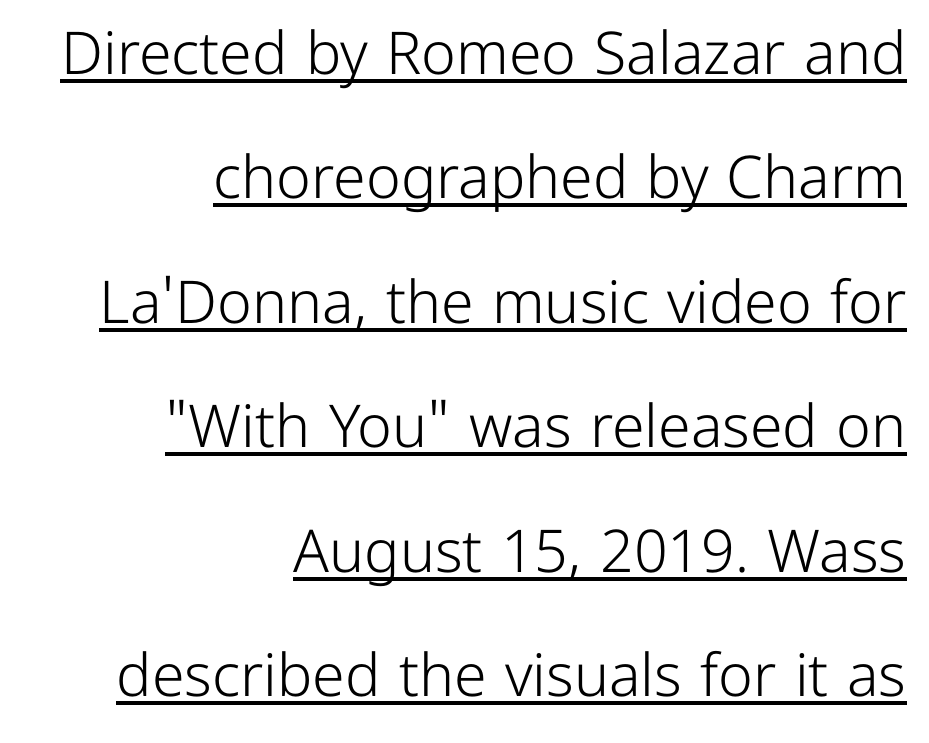
Q: Is the text bold? A: No.
Q: Is the text italic (slanted)? A: No, it is upright.
Q: Is the typeface a serif or a sans-serif typeface? A: Sans-serif.
Q: Is the text underlined? A: Yes.
Q: How is the paragraph aligned? A: Right-aligned.
Q: Is the spacing between letters normal or unusually wide? A: Normal.
Q: Is the spacing between lines tight, normal or loose? A: Loose.
Q: Width (condensed, normal, or wide)? A: Normal.
Q: Stroke contrast? A: Low.
Q: x-height? A: Medium.
Q: Monospaced? A: No.
